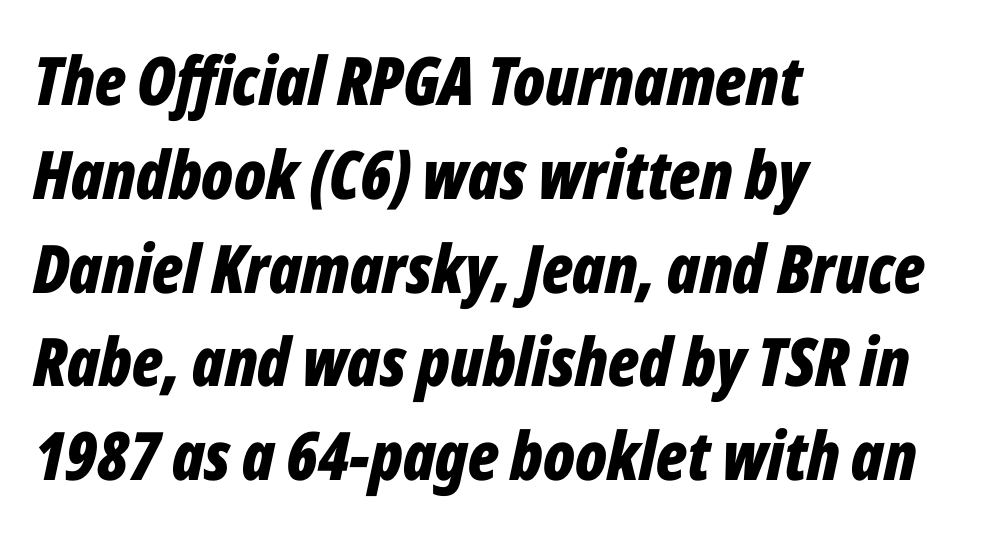
{"italic": "yes", "lean": "right", "slant_degrees": 12, "bold": "yes", "weight": "bold", "width": "condensed", "stroke_contrast": "low", "x_height": "medium", "monospaced": "no", "underline": "no", "align": "left", "line_spacing": "normal", "line_spacing_ratio": 1.4, "letter_spacing": "normal", "letter_spacing_em": 0.0, "glyph_px": 67}
